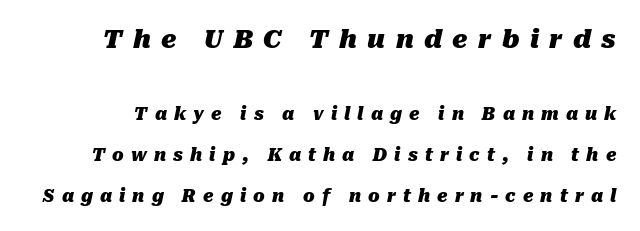
{"italic": "yes", "lean": "right", "slant_degrees": 10, "bold": "yes", "underline": "no", "line_spacing": "loose", "line_spacing_ratio": 2.4, "letter_spacing": "wide", "letter_spacing_em": 0.42, "larger_block": "first", "size_ratio": 1.47, "glyph_px": 25}
